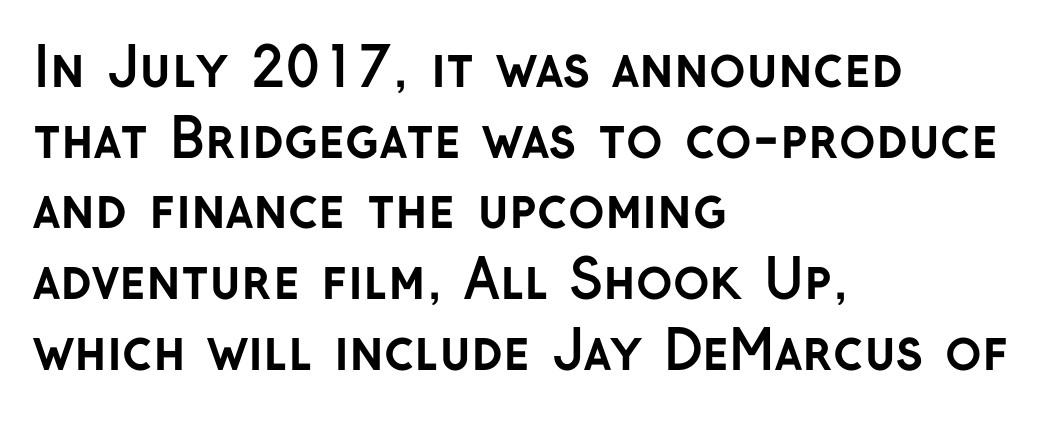
The image shows 54 px semibold sans-serif type, upright; set left-aligned, normal line spacing (1.31x), normal letter spacing, not underlined; low stroke contrast and a medium x-height.
